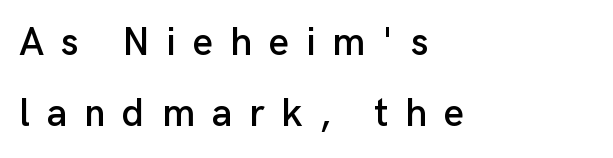
Q: Is the text italic (slanted)? A: No, it is upright.
Q: Is the typeface a serif or a sans-serif typeface? A: Sans-serif.
Q: Is the text underlined? A: No.
Q: How is the paragraph aligned? A: Left-aligned.
Q: Is the spacing between letters normal or unusually wide? A: Unusually wide.
Q: Width (condensed, normal, or wide)? A: Normal.
Q: Stroke contrast? A: Low.
Q: x-height? A: Medium.
Q: Monospaced? A: No.
